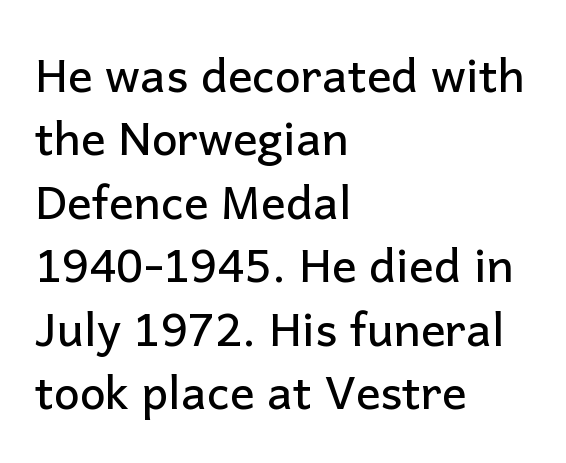
{"serif": "no", "italic": "no", "width": "normal", "stroke_contrast": "low", "x_height": "medium", "monospaced": "no", "underline": "no", "align": "left", "line_spacing": "normal", "line_spacing_ratio": 1.38, "letter_spacing": "normal", "letter_spacing_em": 0.0, "glyph_px": 46}
